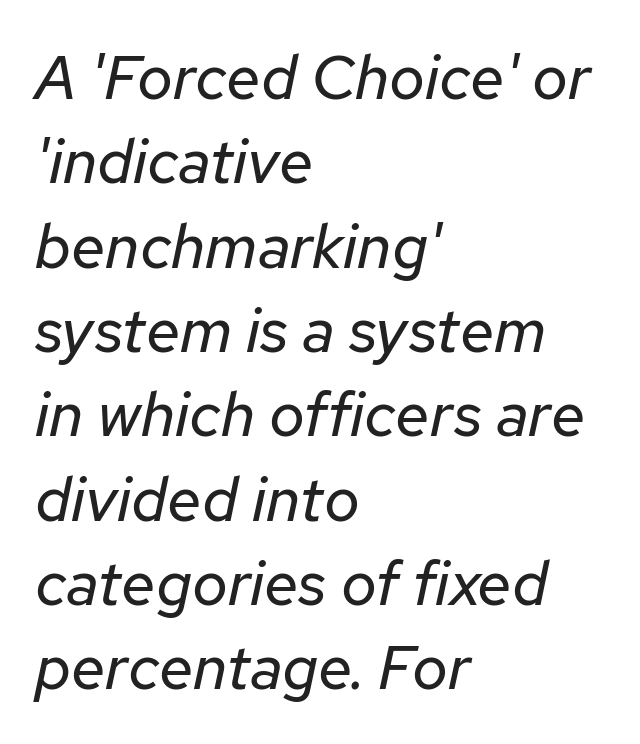
Q: Is the text bold? A: No.
Q: Is the text italic (slanted)? A: Yes, it leans right by about 12 degrees.
Q: Is the text underlined? A: No.
Q: How is the paragraph aligned? A: Left-aligned.
Q: Is the spacing between letters normal or unusually wide? A: Normal.
Q: Is the spacing between lines tight, normal or loose? A: Normal.
Q: Width (condensed, normal, or wide)? A: Normal.
Q: Stroke contrast? A: Low.
Q: x-height? A: Medium.
Q: Monospaced? A: No.
